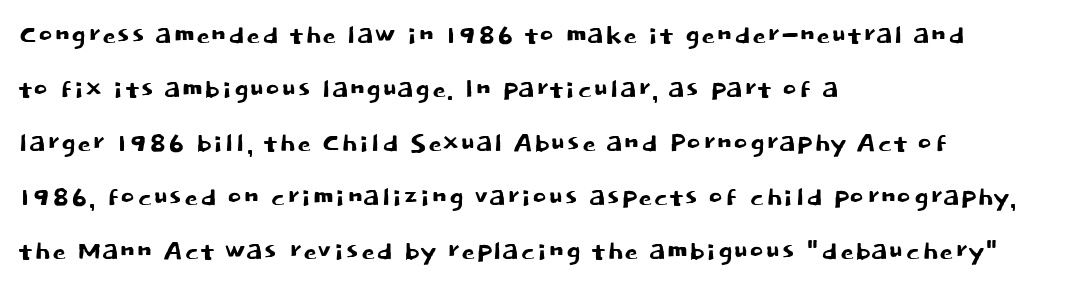
Q: Is the text italic (slanted)? A: No, it is upright.
Q: Is the typeface a serif or a sans-serif typeface? A: Sans-serif.
Q: Is the text underlined? A: No.
Q: How is the paragraph aligned? A: Left-aligned.
Q: Is the spacing between letters normal or unusually wide? A: Normal.
Q: Is the spacing between lines tight, normal or loose? A: Normal.
Q: Width (condensed, normal, or wide)? A: Normal.
Q: Stroke contrast? A: Low.
Q: x-height? A: Large.
Q: Monospaced? A: No.
